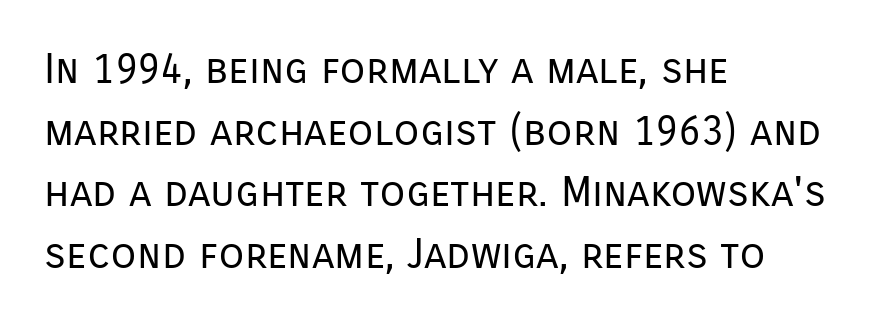
The image shows 42 px regular-weight sans-serif type, upright; set left-aligned, normal line spacing (1.47x), normal letter spacing, not underlined; low stroke contrast and a medium x-height.
